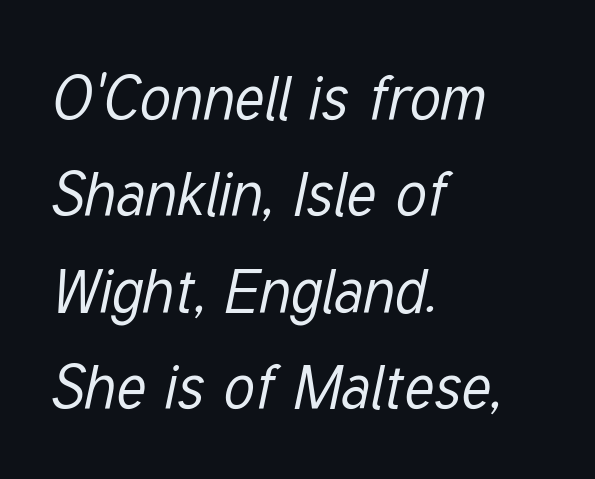
Q: Is the text bold? A: No.
Q: Is the text italic (slanted)? A: Yes, it leans right by about 12 degrees.
Q: Is the text underlined? A: No.
Q: How is the paragraph aligned? A: Left-aligned.
Q: Is the spacing between letters normal or unusually wide? A: Normal.
Q: Is the spacing between lines tight, normal or loose? A: Normal.
Q: Width (condensed, normal, or wide)? A: Condensed.
Q: Stroke contrast? A: Low.
Q: x-height? A: Medium.
Q: Monospaced? A: No.
